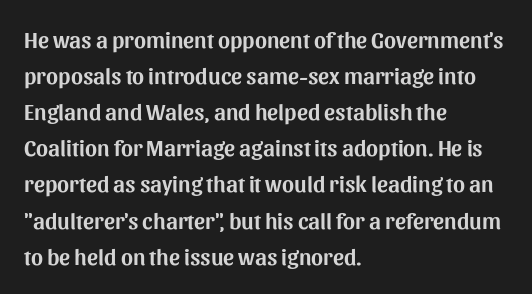
Regular leading. Check under the words: just untouched page. The type is set solid horizontally, with unmodified tracking. The paragraph has a hard left edge and a soft right edge.
